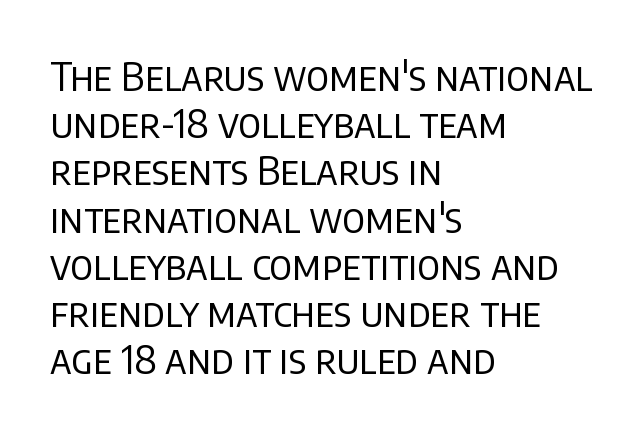
Q: Is the text bold? A: No.
Q: Is the text italic (slanted)? A: No, it is upright.
Q: Is the typeface a serif or a sans-serif typeface? A: Sans-serif.
Q: Is the text underlined? A: No.
Q: How is the paragraph aligned? A: Left-aligned.
Q: Is the spacing between letters normal or unusually wide? A: Normal.
Q: Width (condensed, normal, or wide)? A: Normal.
Q: Stroke contrast? A: Low.
Q: x-height? A: Large.
Q: Monospaced? A: No.
